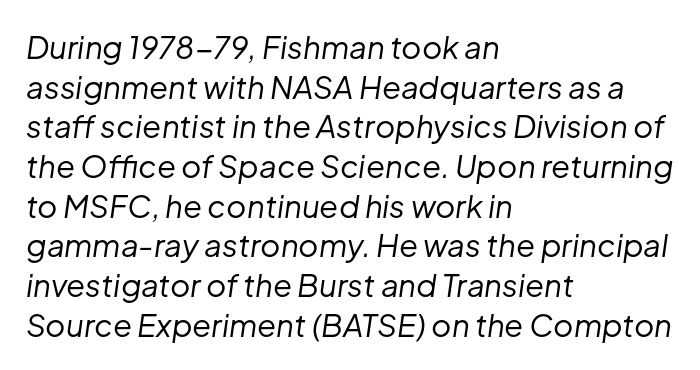
The image shows 31 px regular-weight type, italic (leaning right); set left-aligned, normal line spacing (1.28x), normal letter spacing, not underlined; low stroke contrast and a medium x-height.
